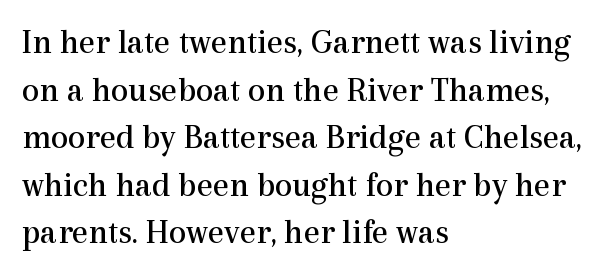
Q: Is the text bold? A: No.
Q: Is the text italic (slanted)? A: No, it is upright.
Q: Is the typeface a serif or a sans-serif typeface? A: Serif.
Q: Is the text underlined? A: No.
Q: How is the paragraph aligned? A: Left-aligned.
Q: Is the spacing between letters normal or unusually wide? A: Normal.
Q: Is the spacing between lines tight, normal or loose? A: Normal.
Q: Width (condensed, normal, or wide)? A: Normal.
Q: x-height? A: Medium.
Q: Monospaced? A: No.
